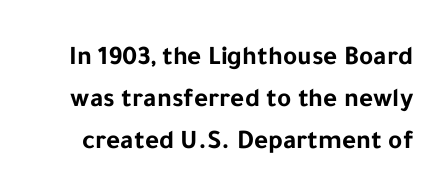
The image shows 27 px bold type, upright; set normal line spacing (1.56x), normal letter spacing, not underlined.
